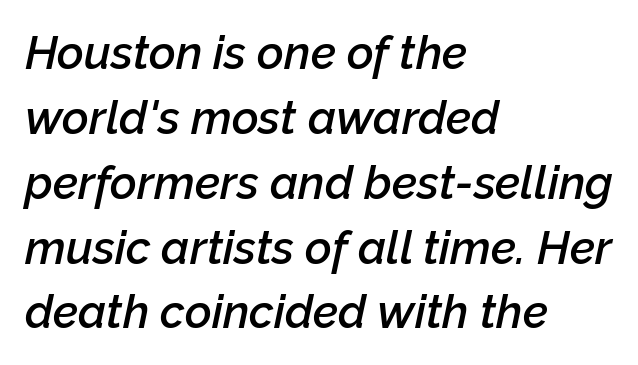
{"italic": "yes", "lean": "right", "slant_degrees": 12, "bold": "semi", "weight": "semibold", "width": "normal", "stroke_contrast": "low", "x_height": "medium", "monospaced": "no", "underline": "no", "align": "left", "line_spacing": "normal", "line_spacing_ratio": 1.41, "letter_spacing": "normal", "letter_spacing_em": 0.0, "glyph_px": 46}
